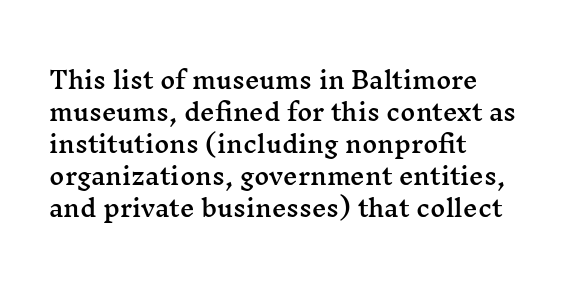
These lines are set flush left with a ragged right edge. Nope, not italic — everything's standing straight. Observe the ordinary spacing: letters are neighbours, not strangers. Vertically, the passage feels balanced, rows spaced as you'd expect. Has an underline been added? It has not.
